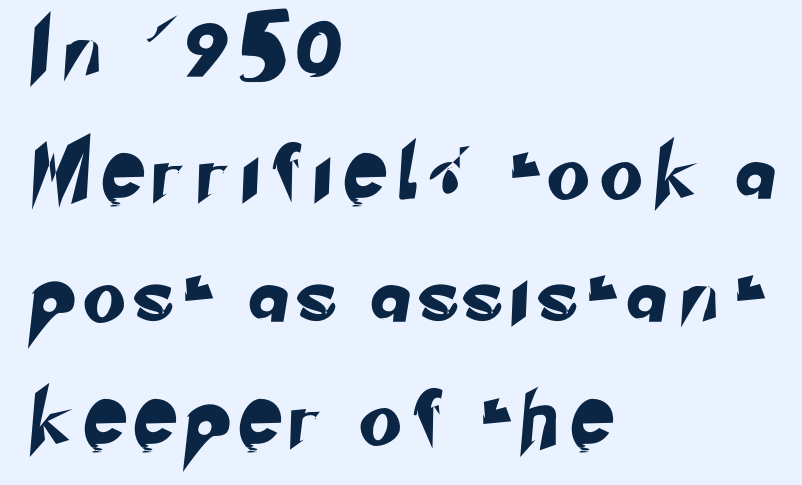
Q: Is the typeface a serif or a sans-serif typeface? A: Sans-serif.
Q: Is the text underlined? A: No.
Q: How is the paragraph aligned? A: Left-aligned.
Q: Is the spacing between letters normal or unusually wide? A: Unusually wide.
Q: Is the spacing between lines tight, normal or loose? A: Loose.
Q: Width (condensed, normal, or wide)? A: Normal.
Q: Stroke contrast? A: Low.
Q: x-height? A: Small.
Q: Monospaced? A: No.
